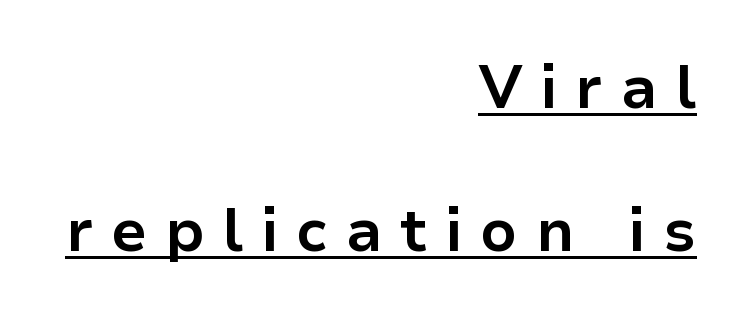
Q: Is the text bold? A: Yes.
Q: Is the text italic (slanted)? A: No, it is upright.
Q: Is the typeface a serif or a sans-serif typeface? A: Sans-serif.
Q: Is the text underlined? A: Yes.
Q: How is the paragraph aligned? A: Right-aligned.
Q: Is the spacing between letters normal or unusually wide? A: Unusually wide.
Q: Is the spacing between lines tight, normal or loose? A: Loose.
Q: Width (condensed, normal, or wide)? A: Normal.
Q: Stroke contrast? A: Low.
Q: x-height? A: Medium.
Q: Monospaced? A: No.
